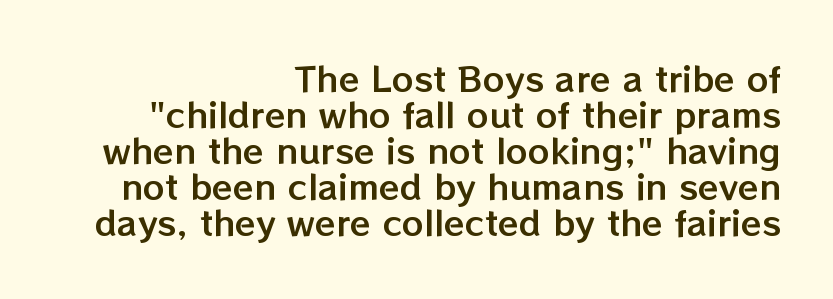
How would I describe the line gaps? Narrow and economical. Here the glyphs are tracked normally, forming tight word shapes. Check the space under the baseline: it is left empty. These lines stack with their right ends in a neat column.
